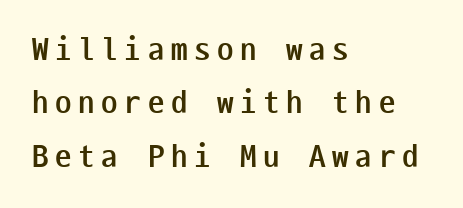
Q: Is the text bold? A: Yes.
Q: Is the text italic (slanted)? A: No, it is upright.
Q: Is the typeface a serif or a sans-serif typeface? A: Sans-serif.
Q: Is the text underlined? A: No.
Q: How is the paragraph aligned? A: Left-aligned.
Q: Is the spacing between letters normal or unusually wide? A: Unusually wide.
Q: Is the spacing between lines tight, normal or loose? A: Normal.
Q: Width (condensed, normal, or wide)? A: Condensed.
Q: Stroke contrast? A: Low.
Q: x-height? A: Medium.
Q: Monospaced? A: Yes.
